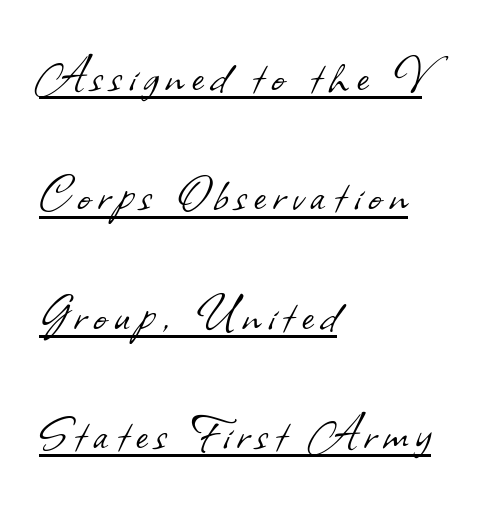
The image shows 56 px light sans-serif type; set left-aligned, loose line spacing (2.13x), underlined; low stroke contrast and a small x-height.
